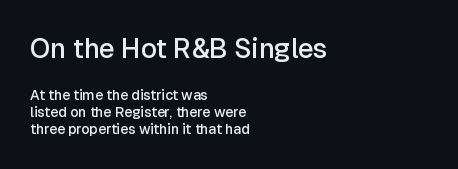
{"italic": "no", "bold": "semi", "underline": "no", "align": "left", "line_spacing_ratio": 1.22, "letter_spacing": "normal", "letter_spacing_em": 0.0, "larger_block": "first", "size_ratio": 1.93, "glyph_px": 27}
